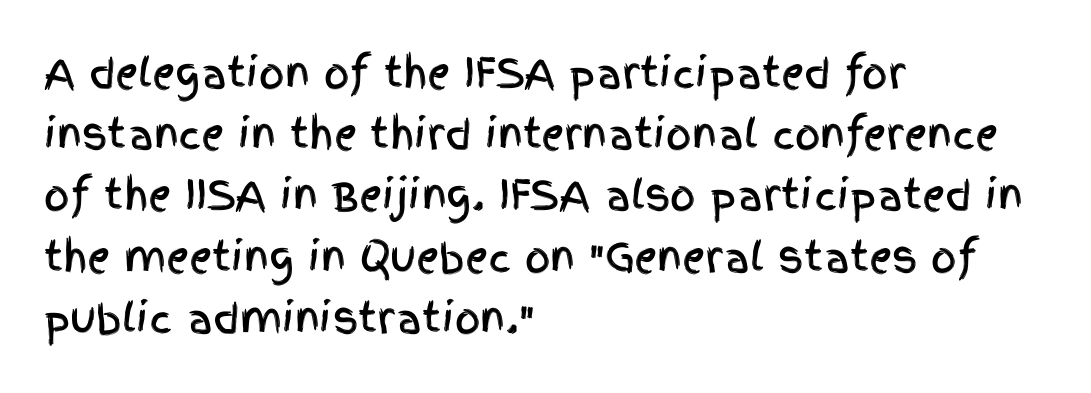
Q: Is the text italic (slanted)? A: No, it is upright.
Q: Is the typeface a serif or a sans-serif typeface? A: Sans-serif.
Q: Is the text underlined? A: No.
Q: How is the paragraph aligned? A: Left-aligned.
Q: Is the spacing between letters normal or unusually wide? A: Normal.
Q: Is the spacing between lines tight, normal or loose? A: Normal.
Q: Width (condensed, normal, or wide)? A: Condensed.
Q: x-height? A: Large.
Q: Monospaced? A: No.
